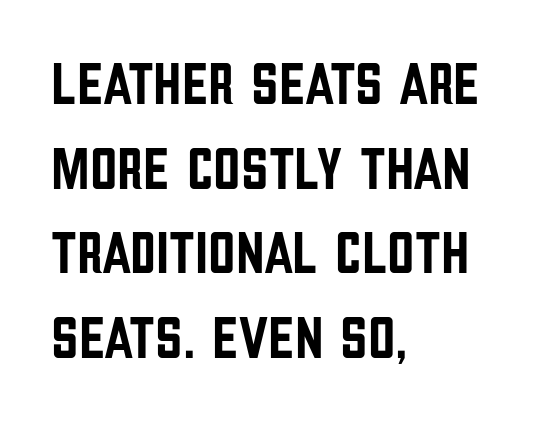
This sample has the flowing, uneven cadence of proportional lettering. Type style note: lacks serifs. Honestly, the row spacing looks completely unremarkable. Posture: straight, roman, zero tilt. Compared with typical body copy, the letter spacing here is the same.
